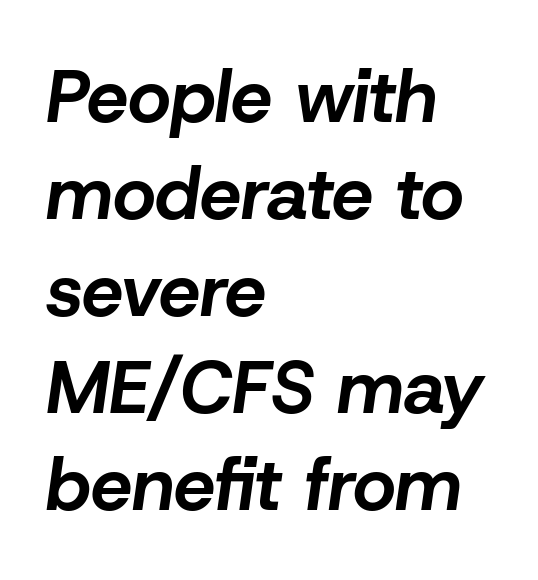
A dark, heavy texture on the line: the type is bold. Is this a fixed-width face? No — the glyphs have proportional, varying widths. Summary of vertical rhythm: regular, with standard interline spacing. Does extra space separate the letters? No, they use regular spacing. Style check: oblique. Compared with a centered layout, this one pins lines to the left instead.
